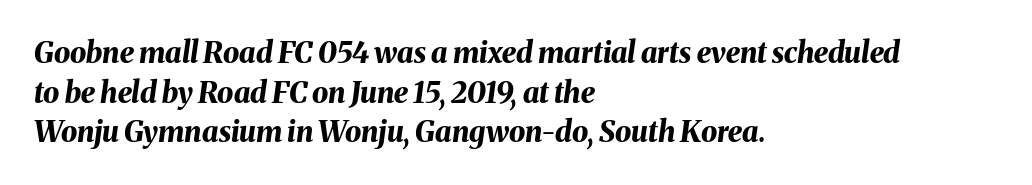
Spacing verdict: proportional, widths tailored to each character. The lines are quadded left. These lines carry a lot of weight — the face is fully bold. Clear beneath every line of the passage.
